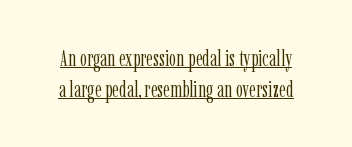
Notice how the stems are strictly vertical — no italics here. Students, observe the line beneath the letters — that is underlining. These glyphs show unthickened strokes, regular width or finer. If you measured baseline to baseline, you'd find a middling distance.
